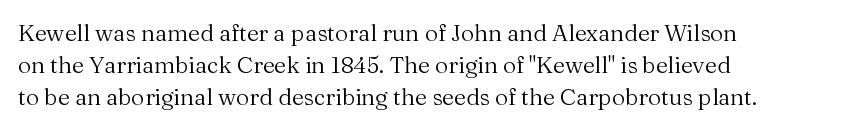
The image shows 23 px text type, upright; set left-aligned, normal line spacing (1.4x), normal letter spacing, not underlined.
